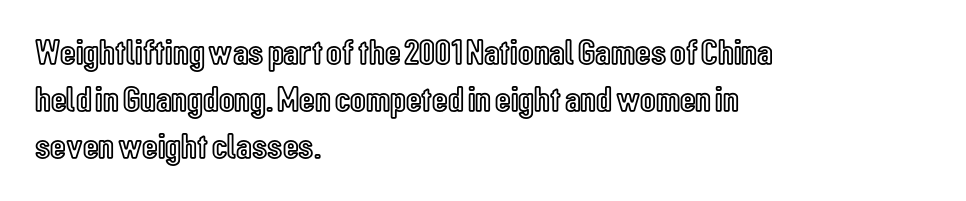
Characters remain perfectly vertical along every line. Standard letterfit; no display-style spreading of the glyphs. Quick note: underline off. This sample is left-justified, so line endings fall wherever the words run out. The block of text has a typical density, with ordinary space between rows. The passage shown is typed in a proportional face where columns would drift.
